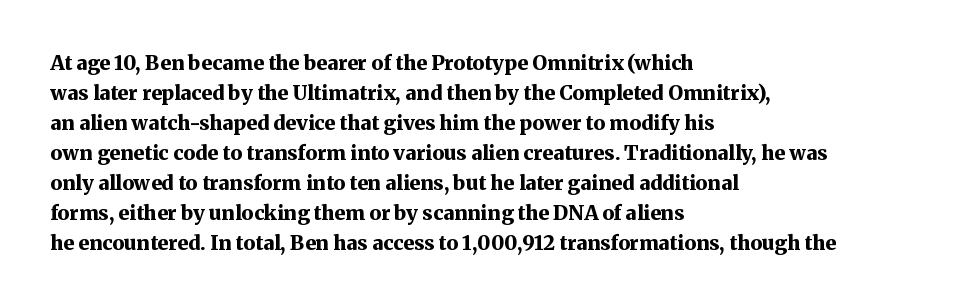
{"italic": "no", "bold": "yes", "underline": "no", "align": "left", "line_spacing": "normal", "line_spacing_ratio": 1.5, "letter_spacing": "normal", "letter_spacing_em": 0.0, "glyph_px": 20}
